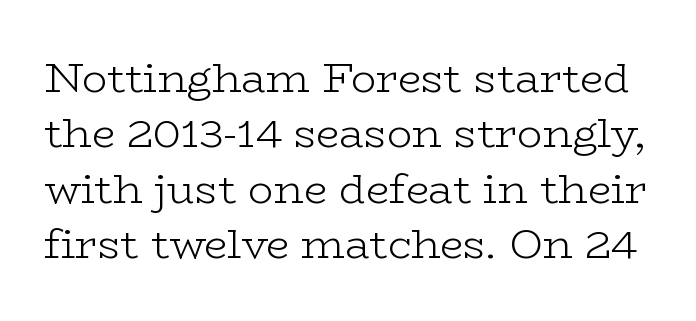
Q: Is the text bold? A: No.
Q: Is the text italic (slanted)? A: No, it is upright.
Q: Is the typeface a serif or a sans-serif typeface? A: Serif.
Q: Is the text underlined? A: No.
Q: Is the spacing between letters normal or unusually wide? A: Normal.
Q: Is the spacing between lines tight, normal or loose? A: Normal.
Q: Width (condensed, normal, or wide)? A: Wide.
Q: Stroke contrast? A: Low.
Q: x-height? A: Medium.
Q: Monospaced? A: No.
